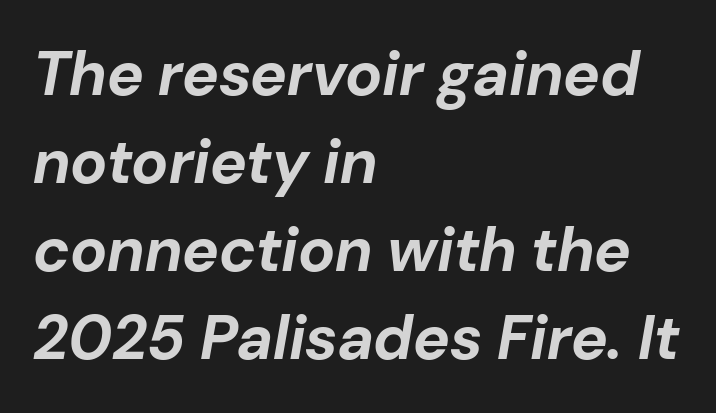
{"italic": "yes", "lean": "right", "slant_degrees": 10, "bold": "yes", "weight": "bold", "width": "normal", "stroke_contrast": "low", "x_height": "medium", "monospaced": "no", "underline": "no", "align": "left", "line_spacing": "normal", "line_spacing_ratio": 1.42, "letter_spacing": "normal", "letter_spacing_em": 0.0, "glyph_px": 62}
